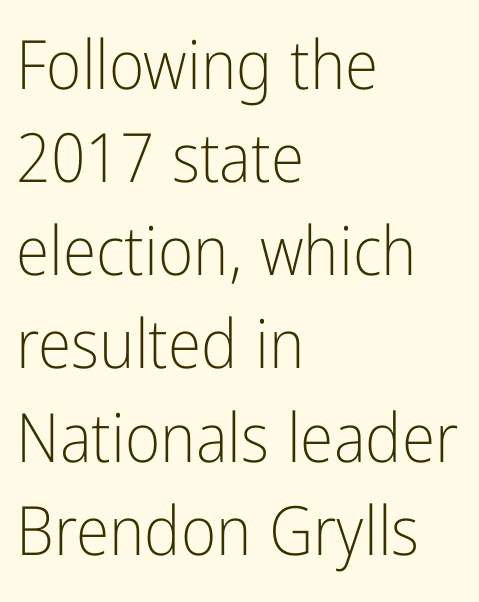
Rows of type keep a routine distance in the vertical direction. Observe the absence of serifs on each vertical stroke in this sample. Stem width sits at or under what a default text font uses. Caption: multi-line text, flush left, ragged right.
